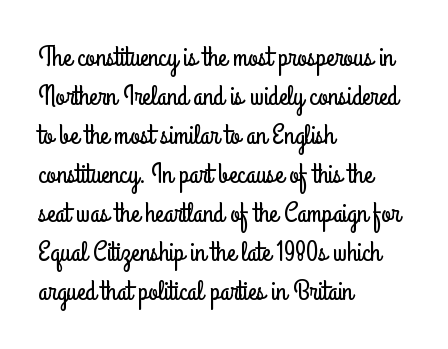
{"serif": "no", "width": "condensed", "stroke_contrast": "low", "x_height": "small", "monospaced": "no", "underline": "no", "align": "left", "line_spacing": "normal", "line_spacing_ratio": 1.39, "letter_spacing": "normal", "letter_spacing_em": 0.0, "glyph_px": 28}
